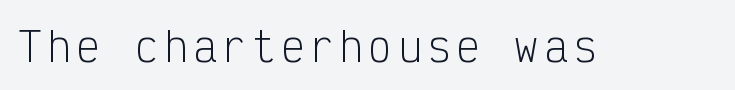
The image shows 40 px light, condensed sans-serif type, upright, monospaced; set not underlined; low stroke contrast and a medium x-height.
